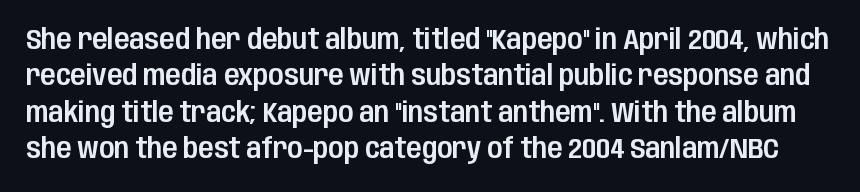
Examine the stroke ends and you'll find no serifs. Just letters on the line, the space beneath them empty. These lines are rendered in a variable-pitch font. Regular leading. The horizontal fit of the characters is conventional and even. The font's upright variant was chosen for this text.
